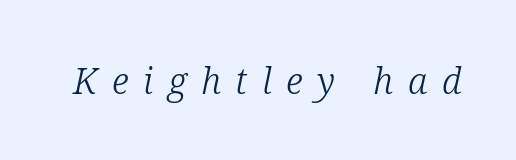
The type family on display is of the serif kind. The axis of the letterforms is tilted away from vertical. Unmarked baselines from the first word to the last. The line texture is sparse and dotted thanks to wide tracking.
